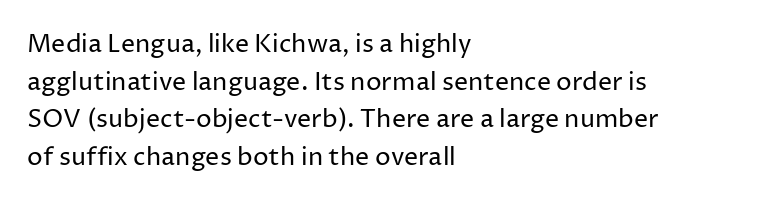
The face used here is rendered with its standard letterfit. Just letters on the line, the space beneath them empty. Caption: face not bold, strokes unweighted. Line spacing here is normal.
